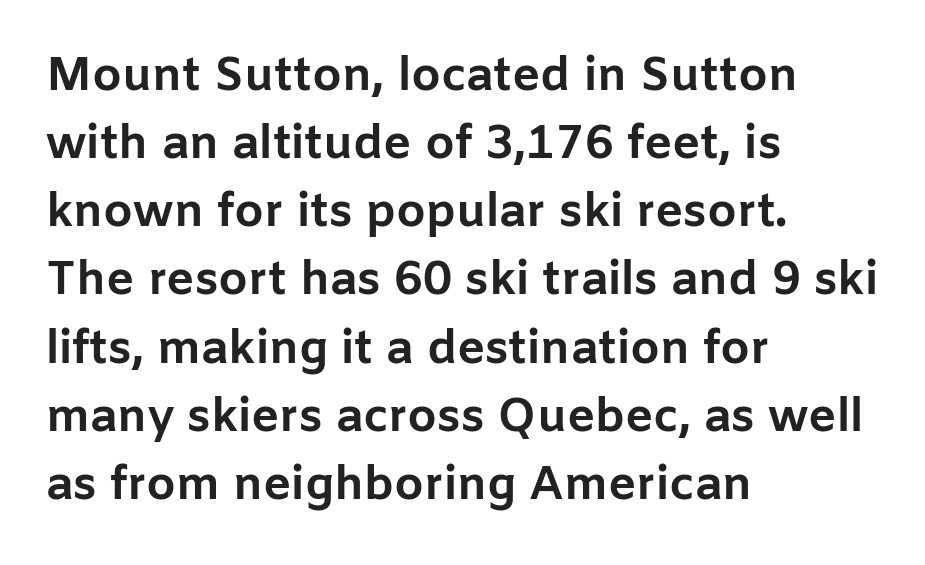
The image shows 47 px bold sans-serif type, upright; set left-aligned, normal line spacing (1.45x), normal letter spacing, not underlined; low stroke contrast and a medium x-height.
